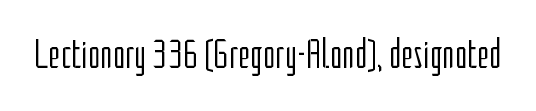
{"serif": "no", "italic": "no", "bold": "no", "weight": "light", "width": "condensed", "stroke_contrast": "low", "x_height": "medium", "monospaced": "no", "underline": "no", "letter_spacing": "normal", "letter_spacing_em": 0.0, "glyph_px": 42}
